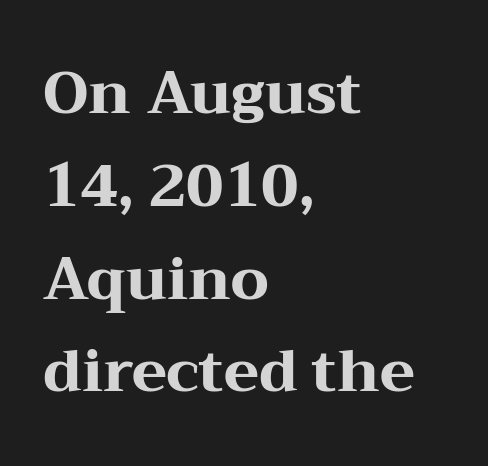
The image shows 58 px heavy, wide serif type, upright; set left-aligned, normal line spacing (1.6x), normal letter spacing, not underlined; medium stroke contrast and a medium x-height.
